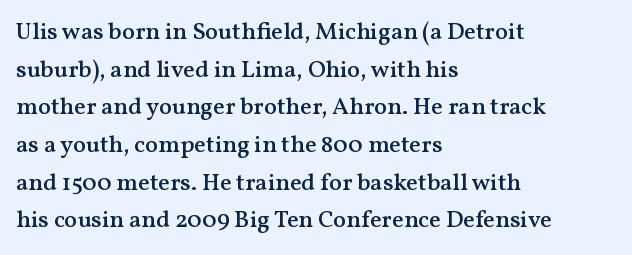
{"italic": "no", "bold": "semi", "underline": "no", "align": "left", "line_spacing": "normal", "line_spacing_ratio": 1.57, "letter_spacing": "normal", "letter_spacing_em": 0.0, "glyph_px": 24}
